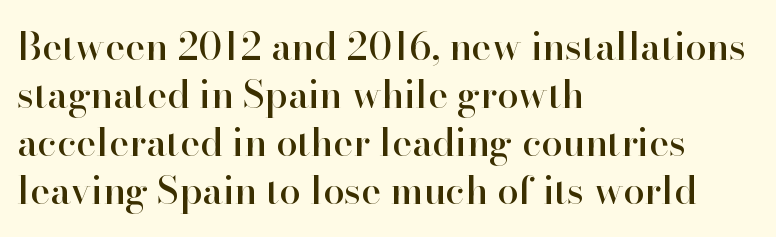
{"serif": "yes", "italic": "no", "width": "normal", "stroke_contrast": "high", "x_height": "small", "monospaced": "no", "underline": "no", "align": "left", "line_spacing": "normal", "line_spacing_ratio": 1.26, "letter_spacing": "normal", "letter_spacing_em": 0.0, "glyph_px": 38}
